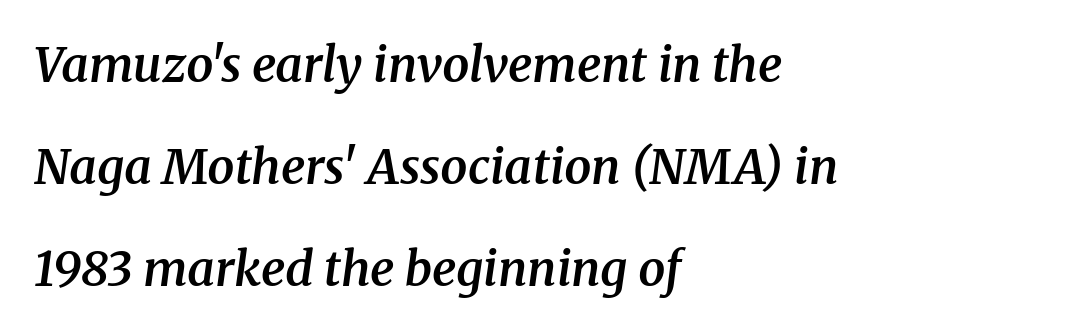
Q: Is the text bold? A: Semi-bold.
Q: Is the text italic (slanted)? A: Yes, it leans right by about 8 degrees.
Q: Is the typeface a serif or a sans-serif typeface? A: Serif.
Q: Is the text underlined? A: No.
Q: How is the paragraph aligned? A: Left-aligned.
Q: Is the spacing between letters normal or unusually wide? A: Normal.
Q: Is the spacing between lines tight, normal or loose? A: Loose.
Q: Width (condensed, normal, or wide)? A: Normal.
Q: Stroke contrast? A: Medium.
Q: x-height? A: Medium.
Q: Monospaced? A: No.
